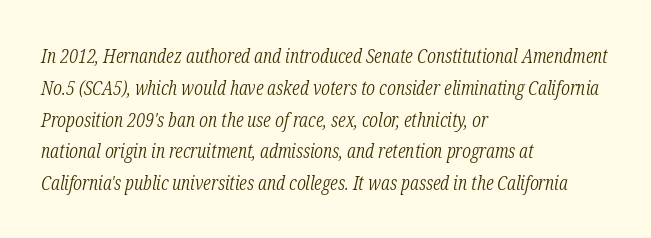
The image shows 20 px text type, italic (leaning right); set left-aligned, normal line spacing (1.59x), normal letter spacing, not underlined.
